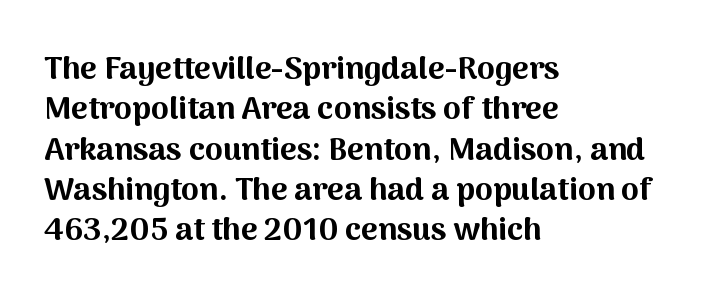
Rule under the text: the space is simply empty. Compared with a centered layout, this one pins lines to the left instead. Spacing between characters is what you'd get straight out of the box. Heavy-handed strokes throughout: this text is bold. Vertical strokes here are truly vertical. Think of a printed novel: that variable character pitch is what you see here.
